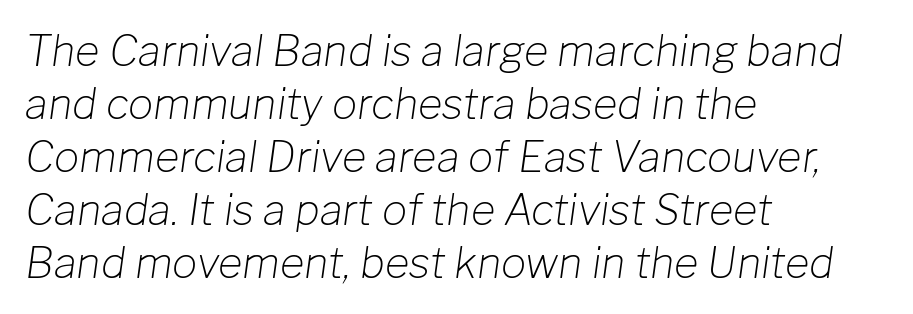
{"italic": "yes", "lean": "right", "slant_degrees": 8, "bold": "no", "weight": "light", "width": "normal", "stroke_contrast": "low", "x_height": "medium", "monospaced": "no", "underline": "no", "align": "left", "line_spacing": "normal", "line_spacing_ratio": 1.26, "letter_spacing": "normal", "letter_spacing_em": 0.0, "glyph_px": 42}
